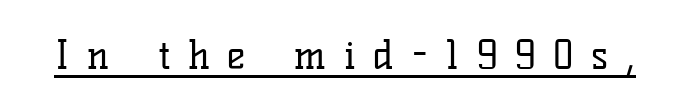
{"serif": "yes", "italic": "no", "bold": "no", "weight": "regular", "width": "normal", "stroke_contrast": "low", "x_height": "medium", "monospaced": "no", "underline": "yes", "letter_spacing": "wide", "letter_spacing_em": 0.45, "glyph_px": 39}
